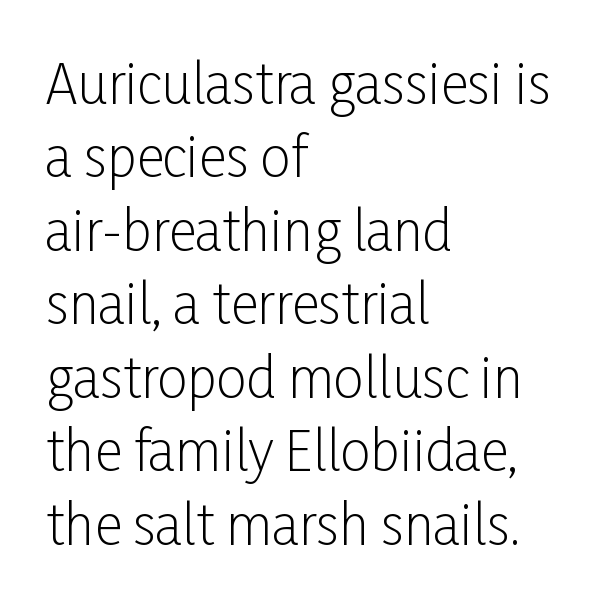
Q: Is the text bold? A: No.
Q: Is the text italic (slanted)? A: No, it is upright.
Q: Is the typeface a serif or a sans-serif typeface? A: Sans-serif.
Q: Is the text underlined? A: No.
Q: How is the paragraph aligned? A: Left-aligned.
Q: Is the spacing between letters normal or unusually wide? A: Normal.
Q: Is the spacing between lines tight, normal or loose? A: Normal.
Q: Width (condensed, normal, or wide)? A: Condensed.
Q: Stroke contrast? A: Low.
Q: x-height? A: Medium.
Q: Monospaced? A: No.
